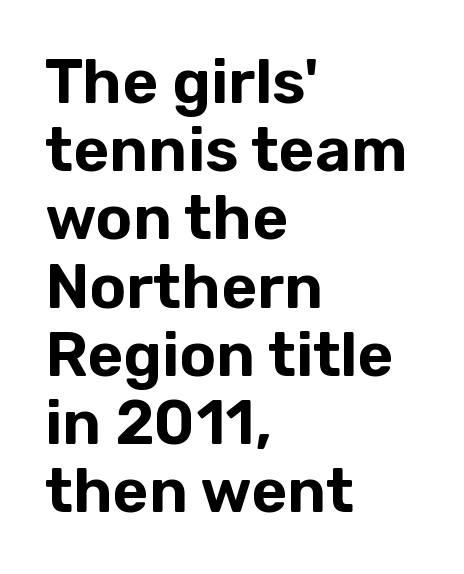
Does the type have serifs? No, each stem ends abruptly. The horizontal fit of the characters is conventional and even. Is there much room between lines? No — they nearly touch. Upright lettering throughout.
